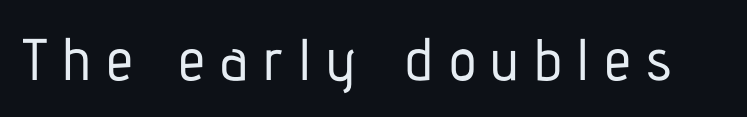
{"serif": "no", "italic": "no", "width": "condensed", "stroke_contrast": "low", "x_height": "medium", "monospaced": "no", "underline": "no", "letter_spacing": "wide", "letter_spacing_em": 0.26, "glyph_px": 59}
